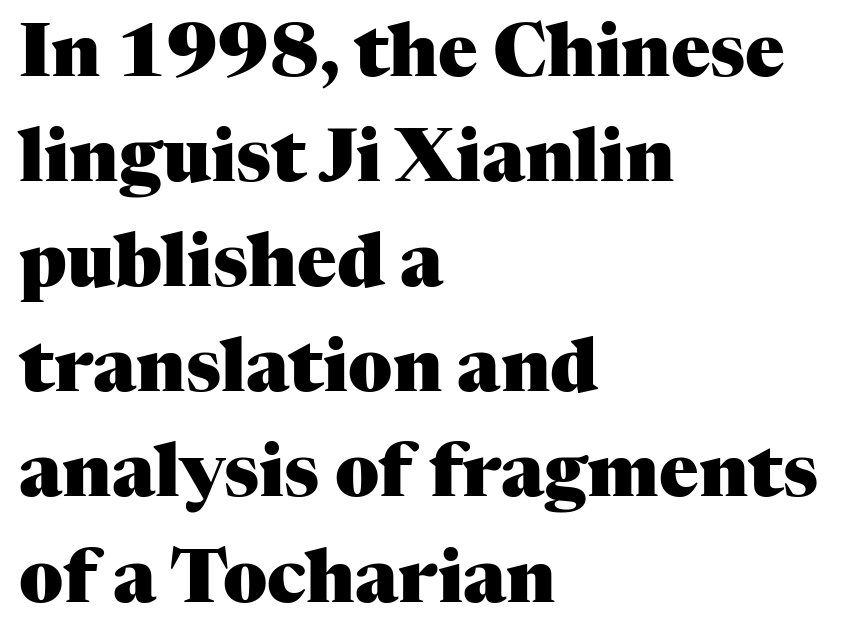
The glyphs in this specimen are seriffed. Vertically, the passage feels balanced, rows spaced as you'd expect. One-word summary of the alignment: left. The tracking reads as untouched default to a designer's eye. When letters stand straight like this, we call the style roman or upright. Do the characters align in a grid? No, the font is proportional.
